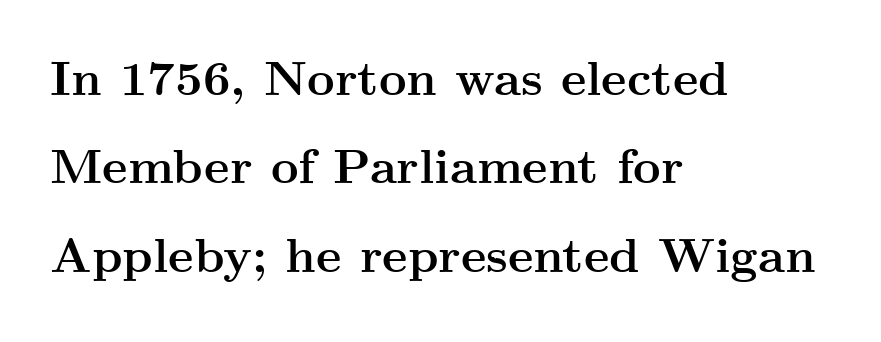
Varying glyph widths throughout — classic text-font behaviour. The rag falls on the right side of this text block. Students, note that the glyphs here touch the page at normal intervals. Every character sits straight up, as roman type does. Look at the bottom of the vertical strokes: they flare into serifs here. This rendering features lettering with no underline.
